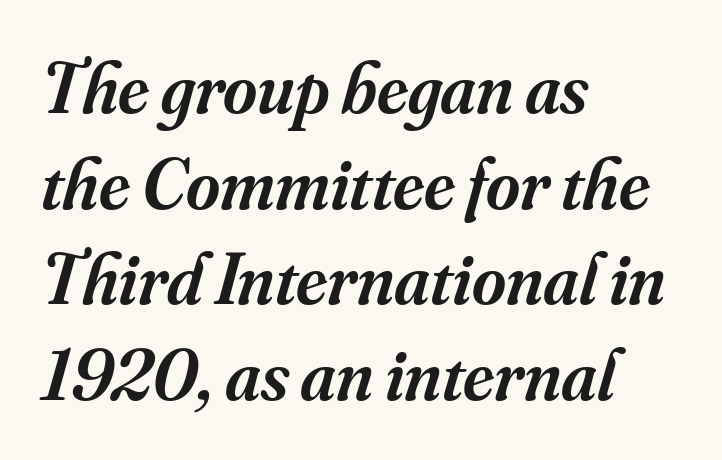
{"serif": "yes", "italic": "yes", "lean": "right", "slant_degrees": 16, "bold": "semi", "weight": "semibold", "width": "normal", "stroke_contrast": "medium", "x_height": "small", "monospaced": "no", "underline": "no", "align": "left", "line_spacing": "normal", "line_spacing_ratio": 1.31, "letter_spacing": "normal", "letter_spacing_em": 0.0, "glyph_px": 73}
